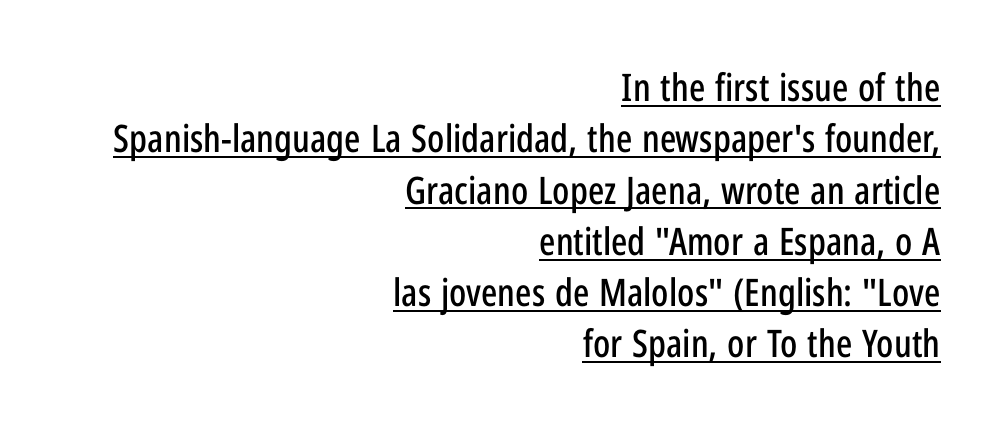
The image shows 38 px condensed sans-serif type, upright; set right-aligned, normal line spacing (1.35x), normal letter spacing, underlined; low stroke contrast and a medium x-height.
